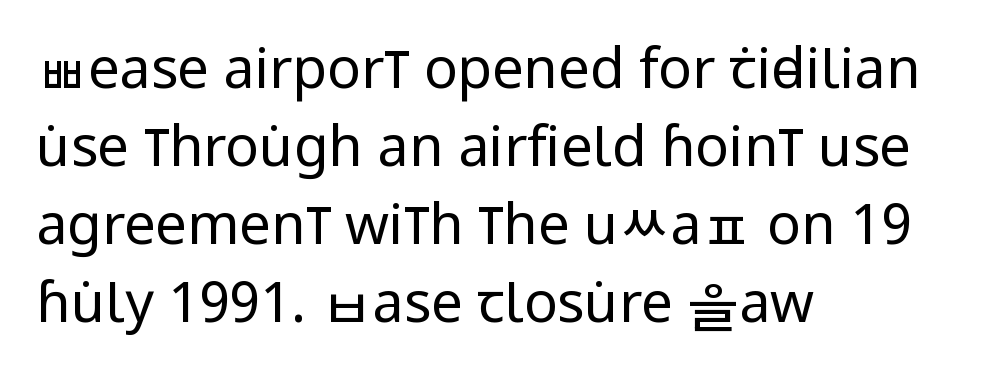
Q: Is the text bold? A: No.
Q: Is the text italic (slanted)? A: No, it is upright.
Q: Is the typeface a serif or a sans-serif typeface? A: Sans-serif.
Q: Is the text underlined? A: No.
Q: How is the paragraph aligned? A: Left-aligned.
Q: Is the spacing between letters normal or unusually wide? A: Normal.
Q: Is the spacing between lines tight, normal or loose? A: Normal.
Q: Width (condensed, normal, or wide)? A: Condensed.
Q: Stroke contrast? A: Low.
Q: x-height? A: Large.
Q: Monospaced? A: No.
